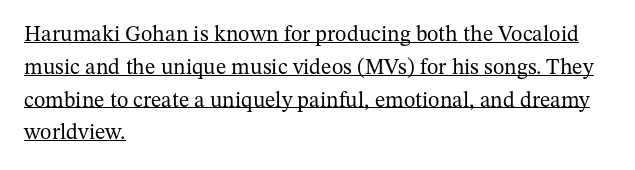
Q: Is the text bold? A: No.
Q: Is the text italic (slanted)? A: No, it is upright.
Q: Is the text underlined? A: Yes.
Q: How is the paragraph aligned? A: Left-aligned.
Q: Is the spacing between letters normal or unusually wide? A: Normal.
Q: Is the spacing between lines tight, normal or loose? A: Normal.
